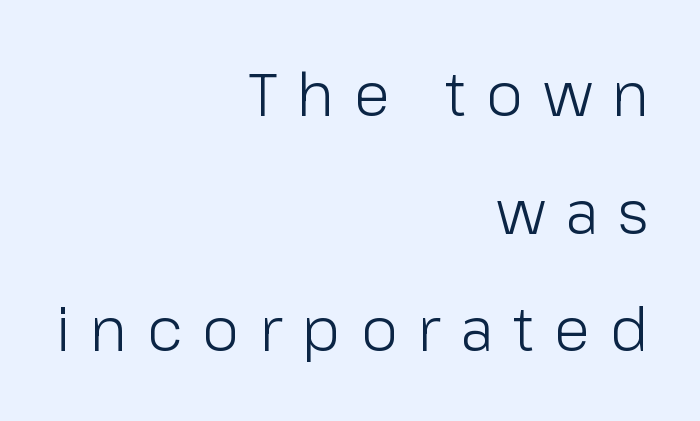
The image shows 60 px light sans-serif type, upright; set right-aligned, loose line spacing (1.96x), unusually wide letter spacing (+0.33 em), not underlined; low stroke contrast and a medium x-height.
